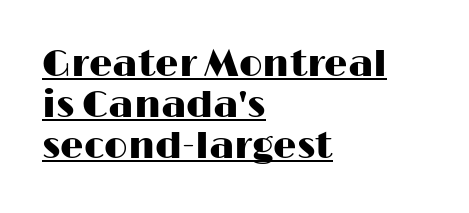
Q: Is the text italic (slanted)? A: No, it is upright.
Q: Is the typeface a serif or a sans-serif typeface? A: Sans-serif.
Q: Is the text underlined? A: Yes.
Q: How is the paragraph aligned? A: Left-aligned.
Q: Is the spacing between letters normal or unusually wide? A: Normal.
Q: Is the spacing between lines tight, normal or loose? A: Tight.
Q: Width (condensed, normal, or wide)? A: Wide.
Q: Stroke contrast? A: High.
Q: x-height? A: Medium.
Q: Monospaced? A: No.
